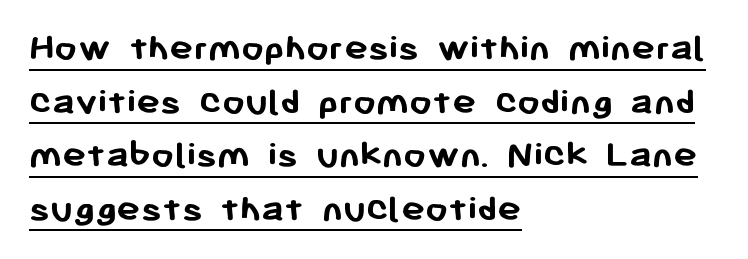
Q: Is the text bold? A: Yes.
Q: Is the text italic (slanted)? A: No, it is upright.
Q: Is the typeface a serif or a sans-serif typeface? A: Sans-serif.
Q: Is the text underlined? A: Yes.
Q: How is the paragraph aligned? A: Left-aligned.
Q: Is the spacing between letters normal or unusually wide? A: Normal.
Q: Is the spacing between lines tight, normal or loose? A: Normal.
Q: Width (condensed, normal, or wide)? A: Normal.
Q: Stroke contrast? A: Low.
Q: x-height? A: Medium.
Q: Monospaced? A: No.
